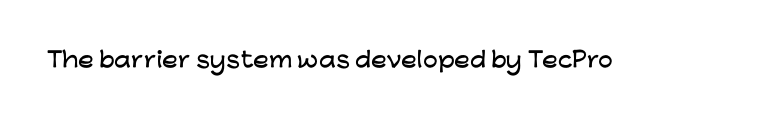
The image shows 21 px text type, upright; set normal letter spacing, not underlined.
